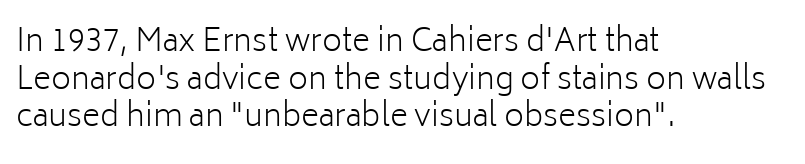
Q: Is the text bold? A: No.
Q: Is the text italic (slanted)? A: No, it is upright.
Q: Is the typeface a serif or a sans-serif typeface? A: Sans-serif.
Q: Is the text underlined? A: No.
Q: How is the paragraph aligned? A: Left-aligned.
Q: Is the spacing between letters normal or unusually wide? A: Normal.
Q: Width (condensed, normal, or wide)? A: Normal.
Q: Stroke contrast? A: Low.
Q: x-height? A: Medium.
Q: Monospaced? A: No.
